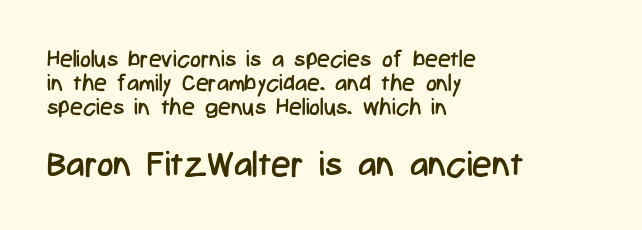
Honestly, the rows look squashed on top of each other. Caption: upper text group reduced, lower text group enlarged. The face used here is rendered with its standard letterfit. Summary of weight: not heavy and not bold.
